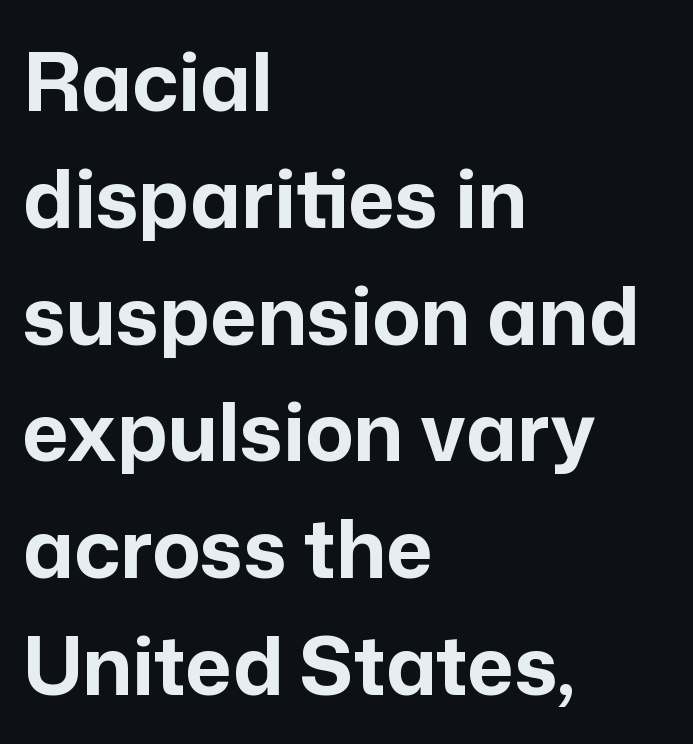
Stroke terminals: plain, sans-serif. The glyphs are unaccompanied by any horizontal stroke below them. How would I describe the line gaps? Plain and ordinary. Characters remain perfectly vertical along every line.
